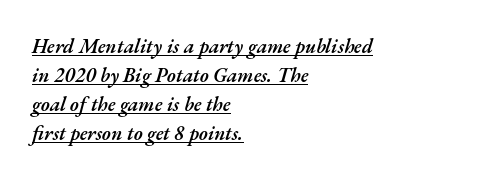
Q: Is the text bold? A: Semi-bold.
Q: Is the text italic (slanted)? A: Yes, it leans right by about 17 degrees.
Q: Is the text underlined? A: Yes.
Q: How is the paragraph aligned? A: Left-aligned.
Q: Is the spacing between letters normal or unusually wide? A: Normal.
Q: Is the spacing between lines tight, normal or loose? A: Normal.
